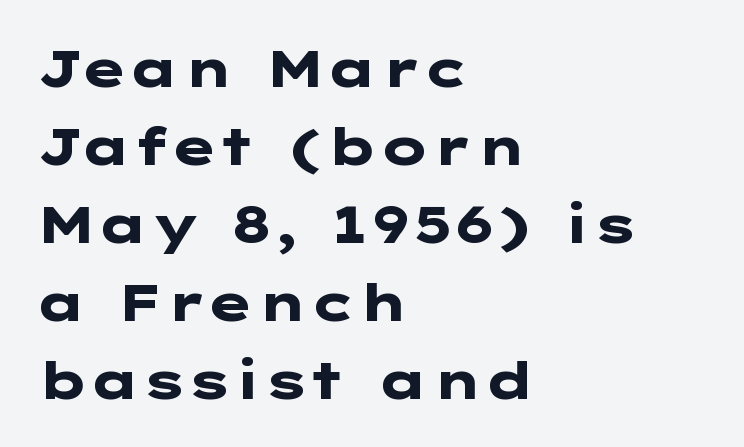
{"serif": "no", "italic": "no", "bold": "yes", "weight": "heavy", "width": "wide", "stroke_contrast": "low", "x_height": "medium", "underline": "no", "align": "left", "line_spacing": "normal", "line_spacing_ratio": 1.5, "letter_spacing": "normal", "letter_spacing_em": 0.0, "glyph_px": 52}
